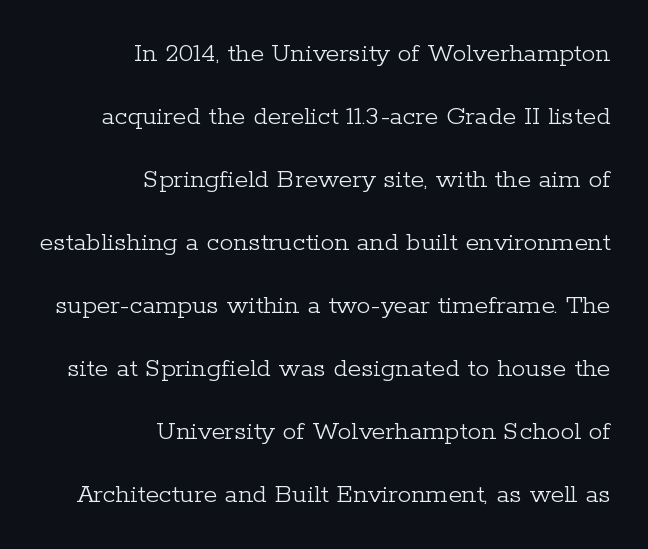
{"serif": "yes", "italic": "no", "bold": "no", "weight": "light", "width": "normal", "stroke_contrast": "low", "x_height": "medium", "monospaced": "no", "underline": "no", "align": "right", "line_spacing": "loose", "line_spacing_ratio": 2.25, "letter_spacing": "normal", "letter_spacing_em": 0.0, "glyph_px": 28}
